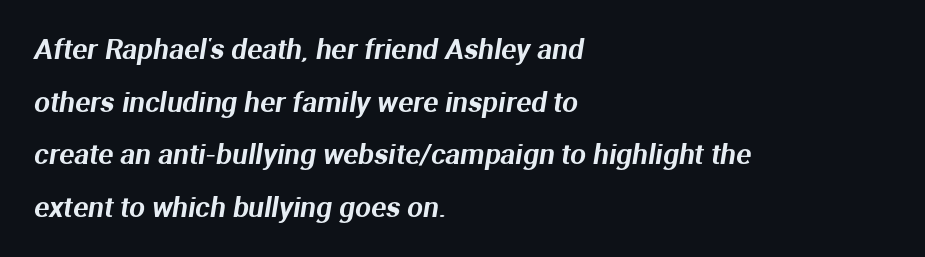
Descenders are the only things crossing below the line. A sans-serif font was chosen for this passage. Between one letter and the next there's only the usual sliver of space. Left-aligned paragraph, ragged on the right.
